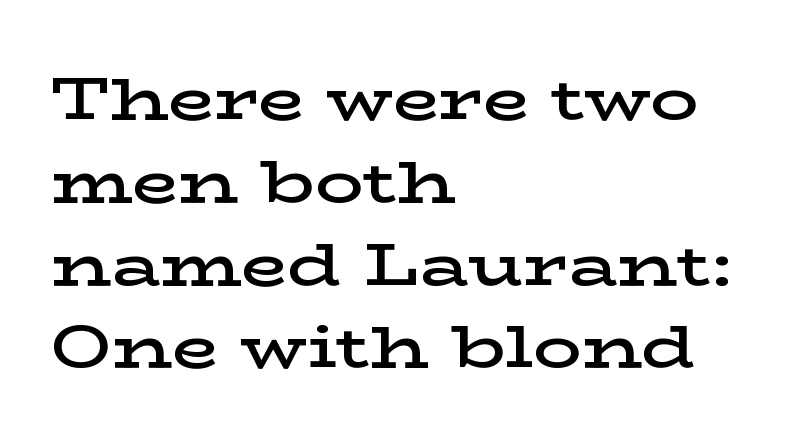
Q: Is the text bold? A: Semi-bold.
Q: Is the text italic (slanted)? A: No, it is upright.
Q: Is the typeface a serif or a sans-serif typeface? A: Serif.
Q: Is the text underlined? A: No.
Q: How is the paragraph aligned? A: Left-aligned.
Q: Is the spacing between letters normal or unusually wide? A: Normal.
Q: Is the spacing between lines tight, normal or loose? A: Normal.
Q: Width (condensed, normal, or wide)? A: Wide.
Q: Stroke contrast? A: Low.
Q: x-height? A: Medium.
Q: Monospaced? A: No.
